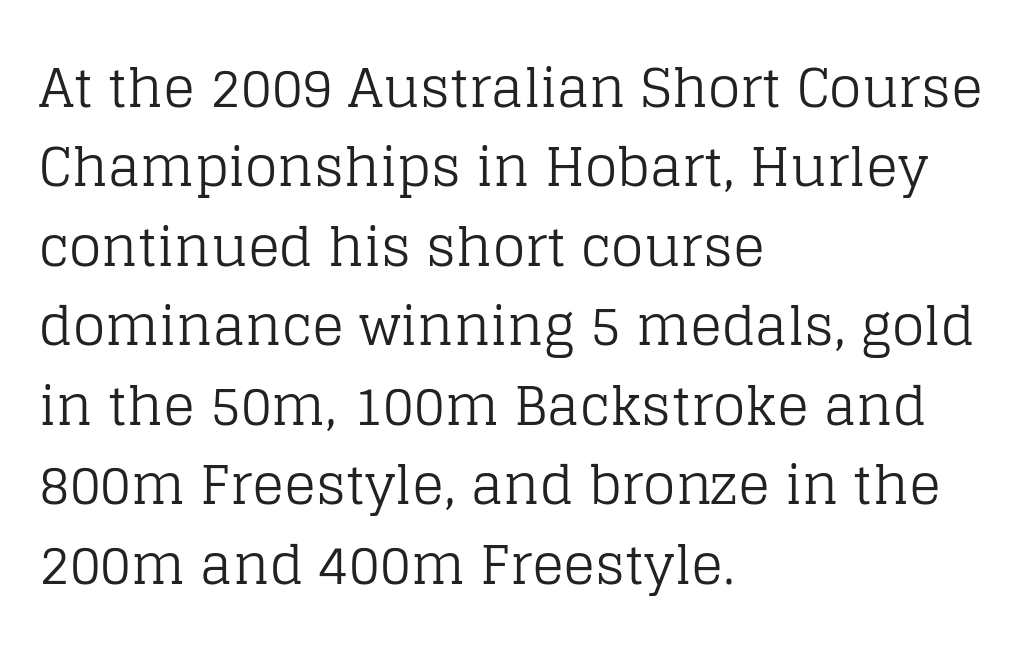
The image shows 53 px regular-weight serif type, upright; set left-aligned, normal line spacing (1.5x), normal letter spacing, not underlined; low stroke contrast and a large x-height.
